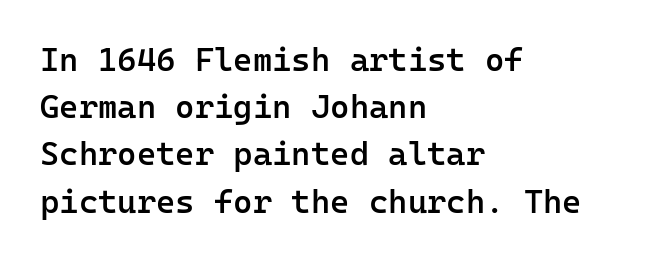
The image shows 33 px semibold sans-serif type, upright, monospaced; set left-aligned, normal line spacing (1.43x), normal letter spacing, not underlined; low stroke contrast and a medium x-height.
